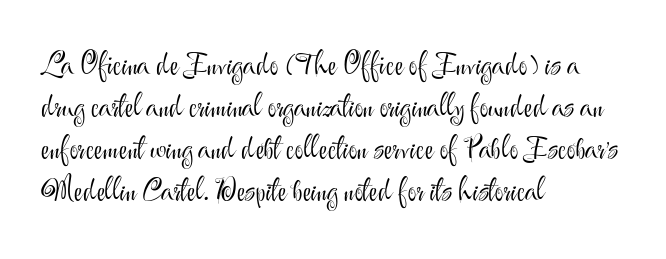
The image shows 30 px light sans-serif type; set left-aligned, normal line spacing (1.4x), normal letter spacing, not underlined; medium stroke contrast and a small x-height.
